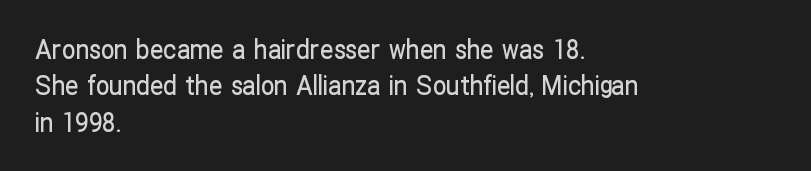
Tracking value appears to be zero — textbook default spacing. The type sits square on the baseline with zero lean. A clean baseline with only descenders dipping below it. Is the block centered? No — it sits flush against the left margin. Notice how descenders clear the ascenders below comfortably — that's standard leading.
